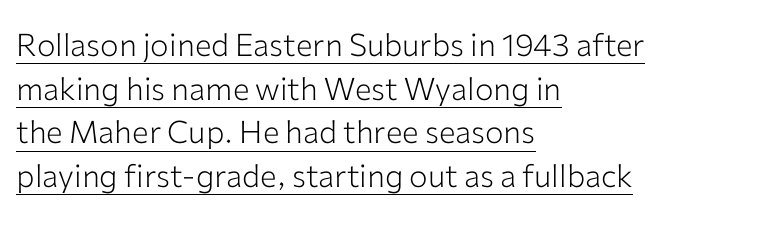
The image shows 31 px light sans-serif type, upright; set left-aligned, normal line spacing (1.41x), normal letter spacing, underlined; low stroke contrast and a medium x-height.
